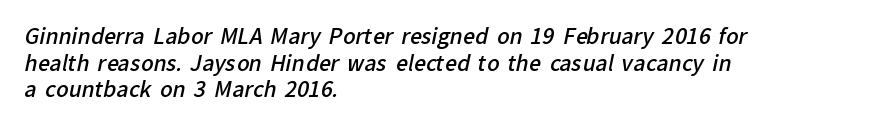
The image shows 21 px text type; set left-aligned, normal line spacing (1.27x), normal letter spacing, not underlined.
